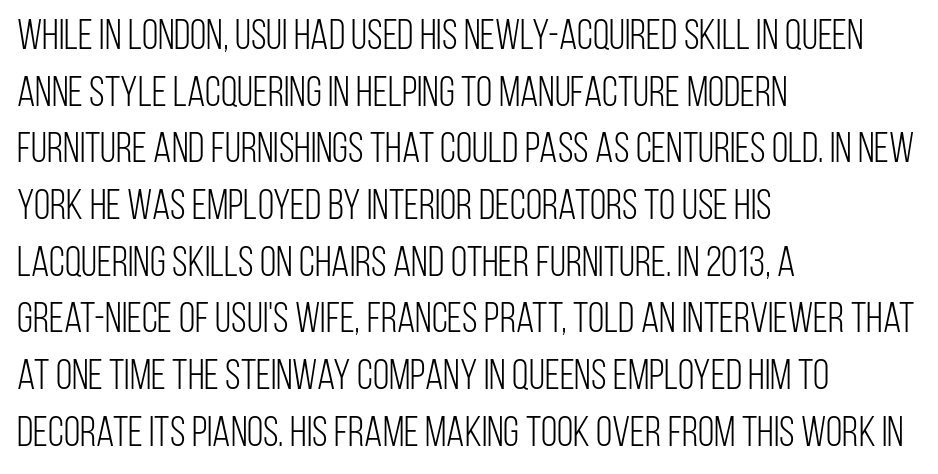
The image shows 42 px light, condensed sans-serif type, upright; set left-aligned, normal line spacing (1.35x), normal letter spacing, not underlined; low stroke contrast and a large x-height.
